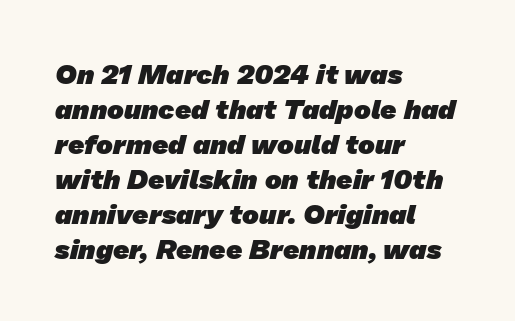
The image shows 28 px heavy sans-serif type; set left-aligned, normal line spacing (1.25x), normal letter spacing, not underlined; low stroke contrast and a medium x-height.
